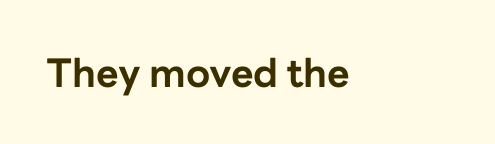
Q: Is the text bold? A: Yes.
Q: Is the text italic (slanted)? A: No, it is upright.
Q: Is the typeface a serif or a sans-serif typeface? A: Sans-serif.
Q: Is the text underlined? A: No.
Q: Is the spacing between letters normal or unusually wide? A: Normal.
Q: Width (condensed, normal, or wide)? A: Normal.
Q: Stroke contrast? A: Low.
Q: x-height? A: Medium.
Q: Monospaced? A: No.
